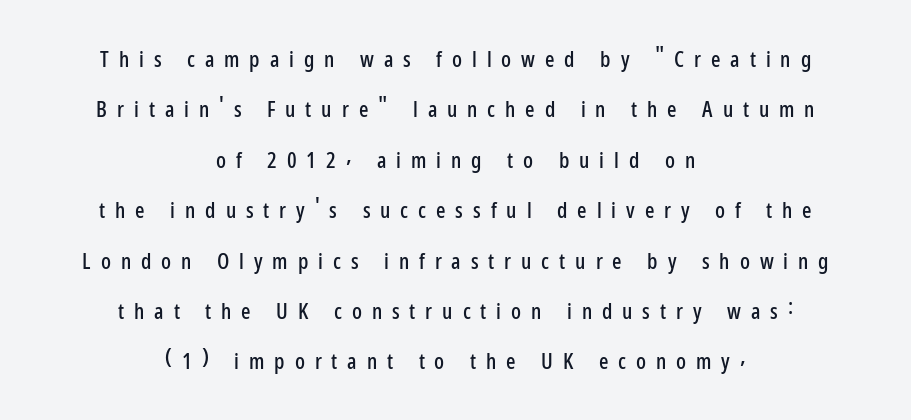
The image shows 22 px text type, upright; set centered, loose line spacing (2.29x), unusually wide letter spacing (+0.45 em), not underlined.
